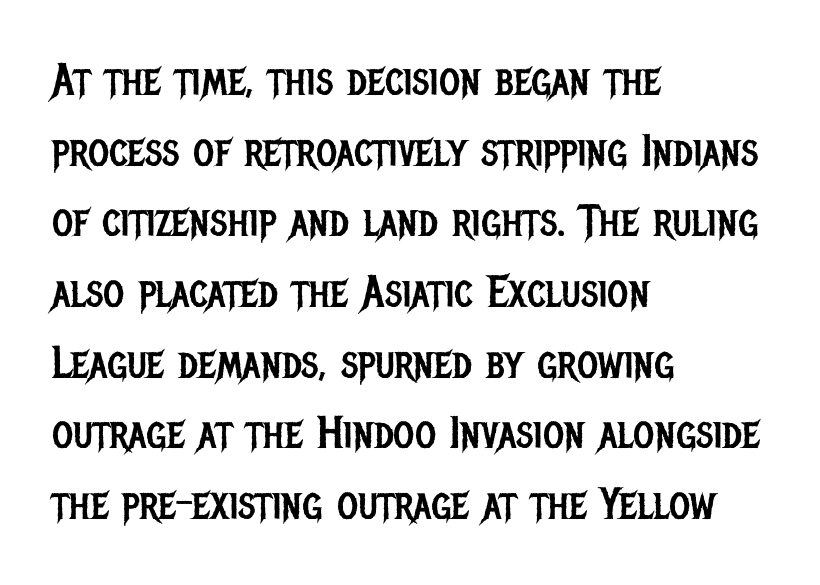
The image shows 45 px regular-weight, condensed sans-serif type, upright; set left-aligned, normal line spacing (1.57x), normal letter spacing, not underlined; low stroke contrast and a large x-height.
